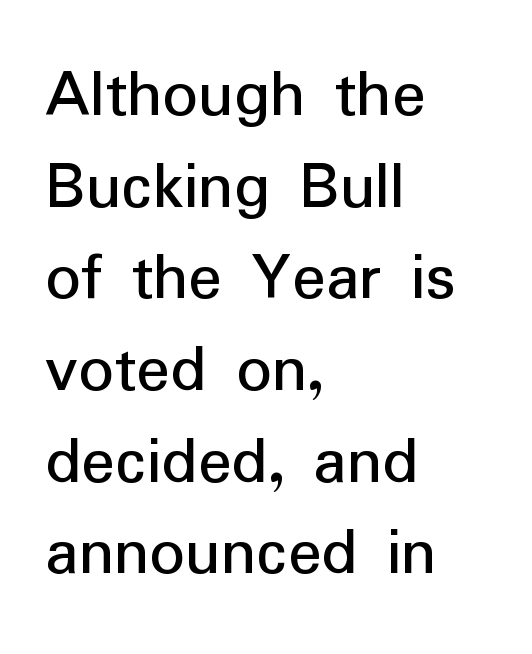
The compositor pushed each line to the left boundary. A roman cut, with each character standing at attention. Note the varied advance widths — an 'i' is clearly narrower than an 'm'. A typesetter would call this leading conventional body-copy spacing.
